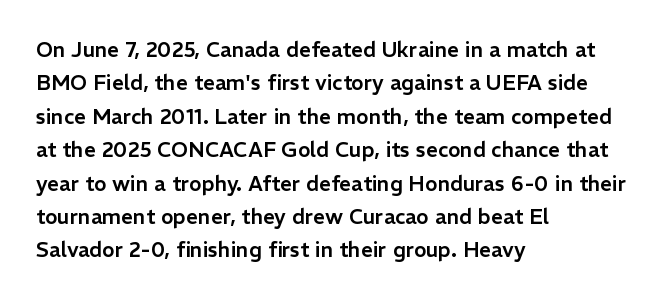
{"italic": "no", "underline": "no", "align": "left", "line_spacing": "normal", "line_spacing_ratio": 1.59, "letter_spacing": "normal", "letter_spacing_em": 0.0, "glyph_px": 21}
